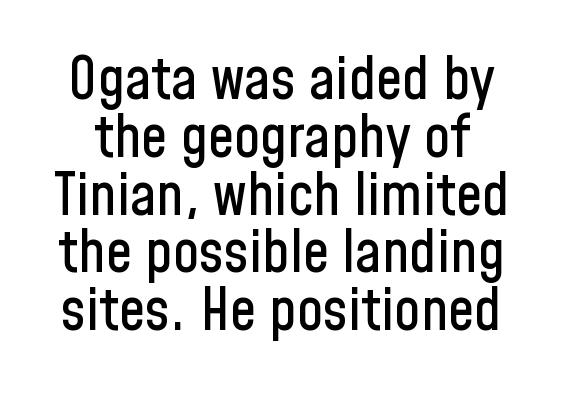
The image shows 59 px condensed sans-serif type, upright; set tight line spacing (0.98x), normal letter spacing, not underlined; low stroke contrast and a medium x-height.
